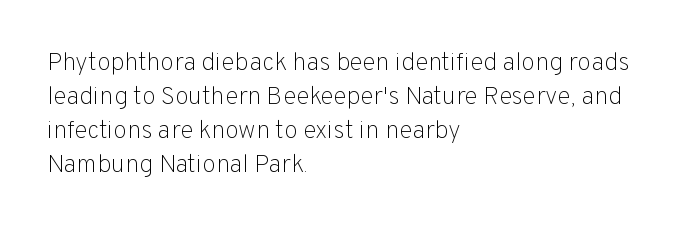
Q: Is the text bold? A: No.
Q: Is the text italic (slanted)? A: No, it is upright.
Q: Is the text underlined? A: No.
Q: How is the paragraph aligned? A: Left-aligned.
Q: Is the spacing between letters normal or unusually wide? A: Normal.
Q: Is the spacing between lines tight, normal or loose? A: Normal.
